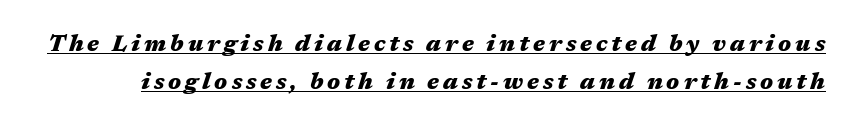
Q: Is the text bold? A: Yes.
Q: Is the text italic (slanted)? A: Yes, it leans right by about 17 degrees.
Q: Is the text underlined? A: Yes.
Q: Is the spacing between lines tight, normal or loose? A: Normal.
